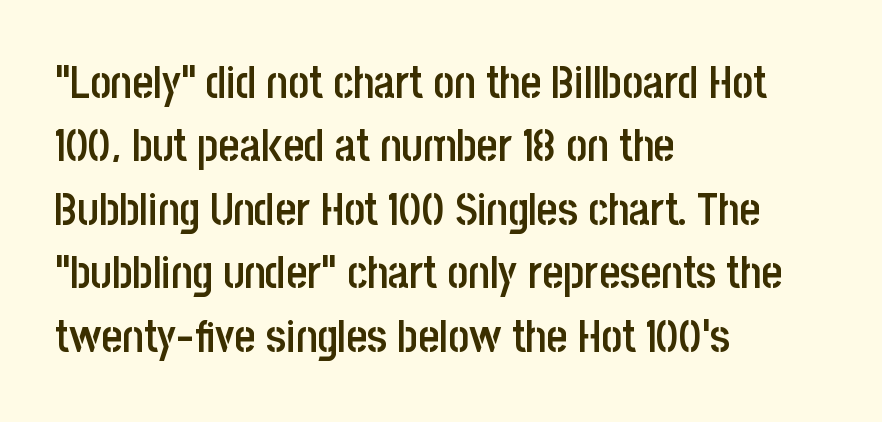
Q: Is the text bold? A: Semi-bold.
Q: Is the text italic (slanted)? A: No, it is upright.
Q: Is the typeface a serif or a sans-serif typeface? A: Sans-serif.
Q: Is the text underlined? A: No.
Q: How is the paragraph aligned? A: Left-aligned.
Q: Is the spacing between letters normal or unusually wide? A: Normal.
Q: Is the spacing between lines tight, normal or loose? A: Normal.
Q: Width (condensed, normal, or wide)? A: Condensed.
Q: Stroke contrast? A: Low.
Q: x-height? A: Large.
Q: Monospaced? A: No.
